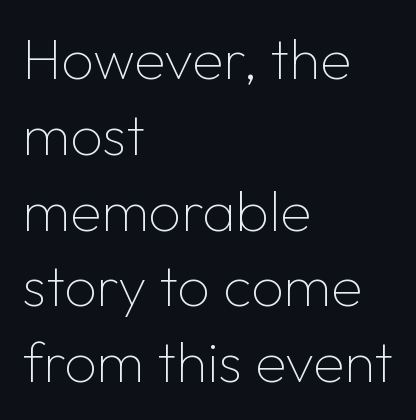
{"serif": "no", "italic": "no", "bold": "no", "weight": "thin", "width": "normal", "stroke_contrast": "low", "x_height": "medium", "monospaced": "no", "underline": "no", "align": "left", "line_spacing": "normal", "line_spacing_ratio": 1.33, "letter_spacing": "normal", "letter_spacing_em": 0.0, "glyph_px": 57}
